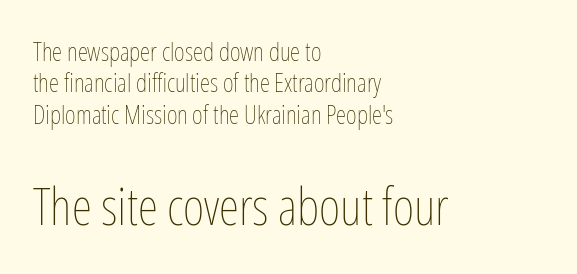
Q: Is the text bold? A: No.
Q: Is the text italic (slanted)? A: No, it is upright.
Q: Is the text underlined? A: No.
Q: How is the paragraph aligned? A: Left-aligned.
Q: Is the spacing between letters normal or unusually wide? A: Normal.
Q: Which block of text is set in a larger size, the first (top) or the second (bottom)? A: The second (bottom) one.
Q: Width (condensed, normal, or wide)? A: Condensed.
Q: Stroke contrast? A: Low.
Q: x-height? A: Medium.
Q: Monospaced? A: No.
